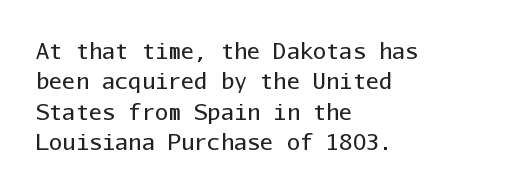
{"italic": "no", "bold": "no", "underline": "no", "align": "left", "line_spacing": "normal", "line_spacing_ratio": 1.38, "letter_spacing": "normal", "letter_spacing_em": 0.0, "glyph_px": 22}
